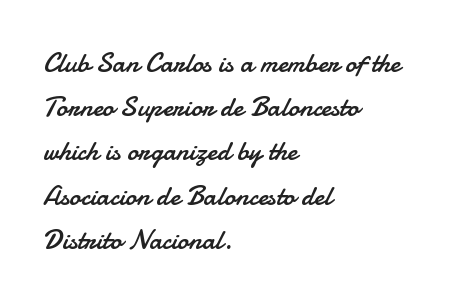
The image shows 28 px regular-weight sans-serif type; set left-aligned, normal line spacing (1.58x), normal letter spacing, not underlined; low stroke contrast and a small x-height.
